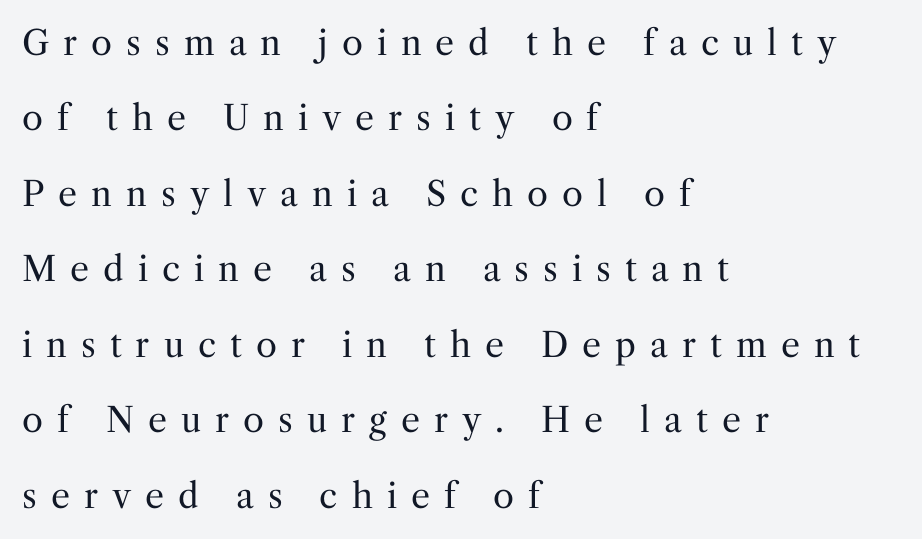
{"serif": "yes", "italic": "no", "bold": "no", "weight": "regular", "width": "normal", "stroke_contrast": "medium", "x_height": "medium", "monospaced": "no", "underline": "no", "align": "left", "line_spacing": "loose", "line_spacing_ratio": 2.22, "letter_spacing": "wide", "letter_spacing_em": 0.41, "glyph_px": 34}
